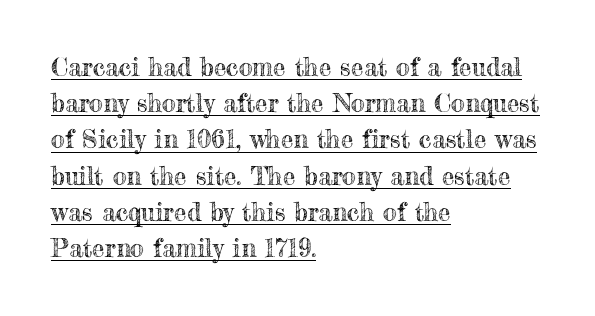
The image shows 25 px text type, upright; set left-aligned, normal line spacing (1.45x), normal letter spacing, underlined.
